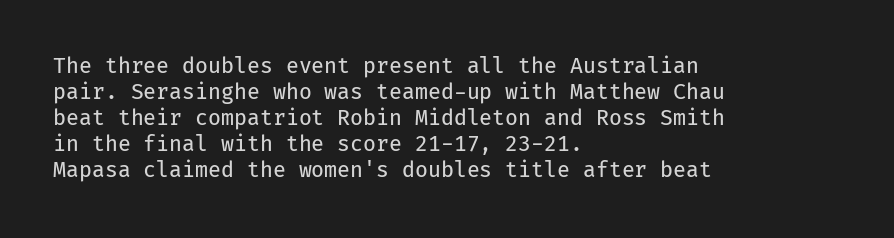
Q: Is the text bold? A: No.
Q: Is the text italic (slanted)? A: No, it is upright.
Q: Is the text underlined? A: No.
Q: How is the paragraph aligned? A: Left-aligned.
Q: Is the spacing between letters normal or unusually wide? A: Normal.
